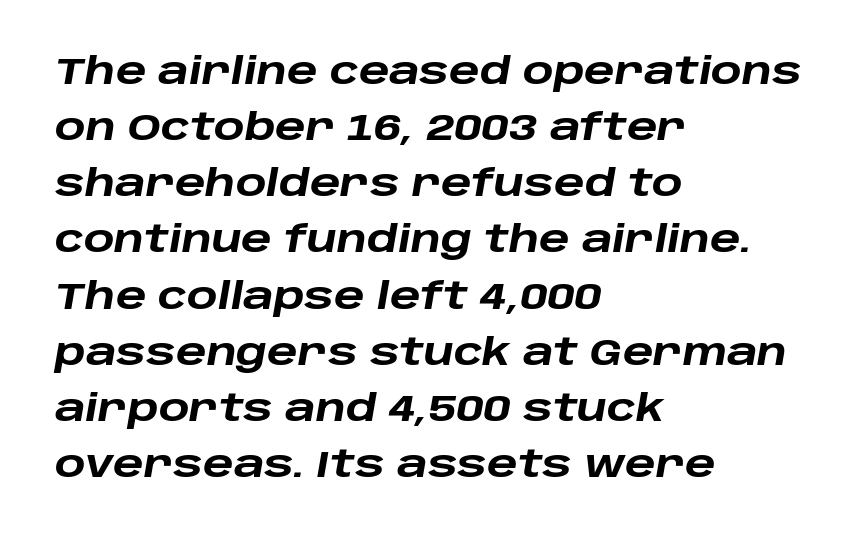
{"italic": "yes", "lean": "right", "slant_degrees": 10, "bold": "yes", "weight": "heavy", "width": "wide", "stroke_contrast": "low", "x_height": "large", "monospaced": "no", "underline": "no", "align": "left", "line_spacing": "normal", "line_spacing_ratio": 1.56, "letter_spacing": "normal", "letter_spacing_em": 0.0, "glyph_px": 36}
